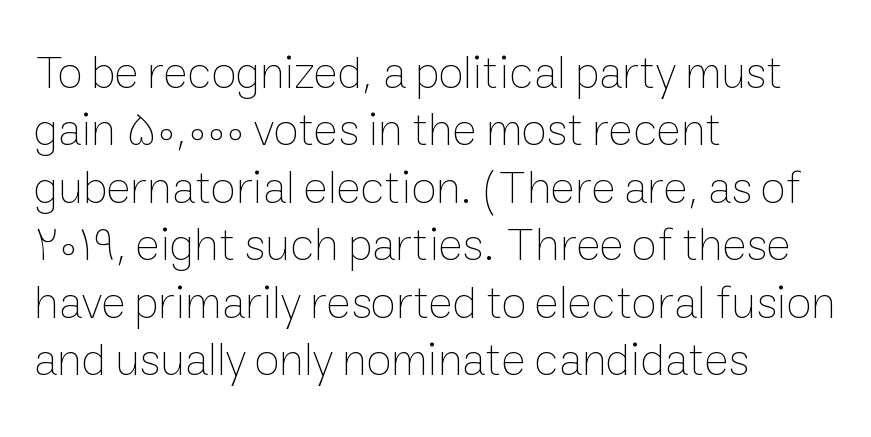
Is the block centered? No — it sits flush against the left margin. When letters stand straight like this, we call the style roman or upright. A typesetter would call this zero additional tracking. Notice how descenders clear the ascenders below comfortably — that's standard leading. This sample has the flowing, uneven cadence of proportional lettering.
